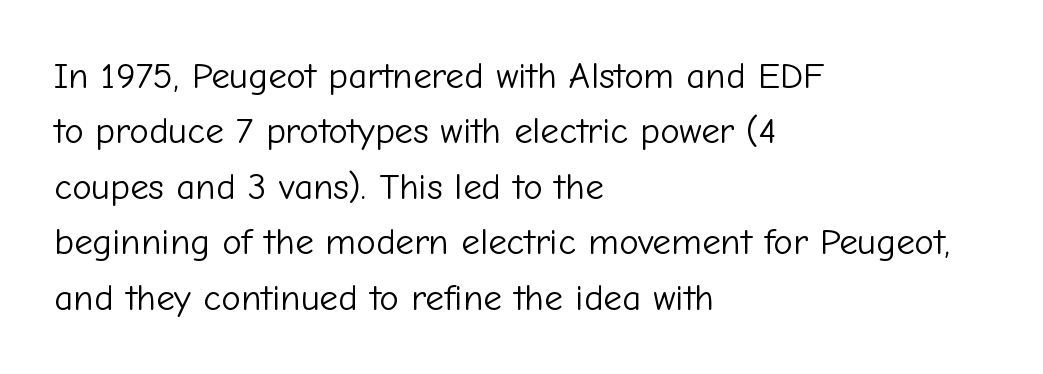
The image shows 37 px light sans-serif type, upright; set left-aligned, normal line spacing (1.5x), normal letter spacing, not underlined; low stroke contrast and a medium x-height.
